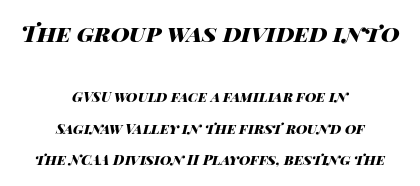
Characters are canted at an angle relative to the baseline's perpendicular. What's the leading like? Stretched, with rows far apart. Of the two passages, the one on top uses the larger point size. Short and long lines alike share a common midpoint.
